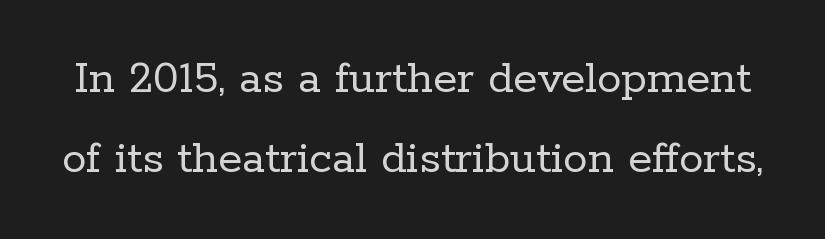
Characters remain perfectly vertical along every line. This sample has the flowing, uneven cadence of proportional lettering. Words float on clear page, feet unadorned. In terms of letterspacing, this is plain default setting. Observe the serifs anchoring each vertical stroke in this sample.
